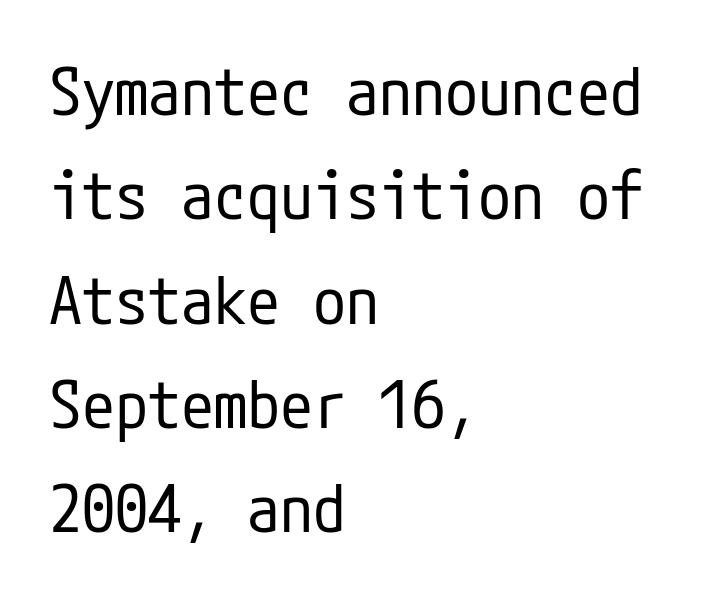
The image shows 66 px regular-weight, condensed sans-serif type, upright; set left-aligned, normal line spacing (1.58x), normal letter spacing, not underlined; low stroke contrast and a medium x-height.
